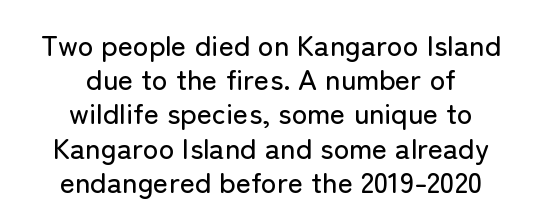
Q: Is the text italic (slanted)? A: No, it is upright.
Q: Is the typeface a serif or a sans-serif typeface? A: Sans-serif.
Q: Is the text underlined? A: No.
Q: How is the paragraph aligned? A: Centered.
Q: Is the spacing between letters normal or unusually wide? A: Normal.
Q: Width (condensed, normal, or wide)? A: Normal.
Q: Stroke contrast? A: Low.
Q: x-height? A: Medium.
Q: Monospaced? A: No.
